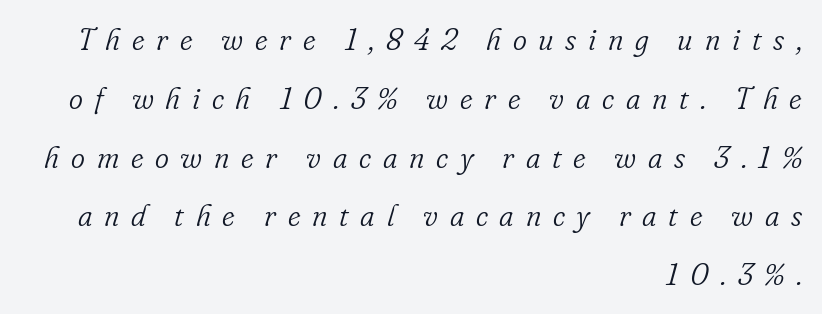
The image shows 30 px light serif type, italic (leaning right); set right-aligned, loose line spacing (1.96x), unusually wide letter spacing (+0.39 em), not underlined; low stroke contrast and a small x-height.
